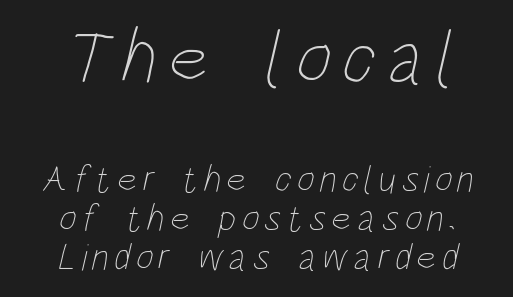
The strokes are not fattened; the text isn't bold. The rendering uses natural spacing where letterforms have individual widths. Casual observation: everything's sitting right in the middle. Only glyphs here, with clear space below each row. Of the two passages, the one on top uses the larger point size. You could barely slide anything between these rows.
